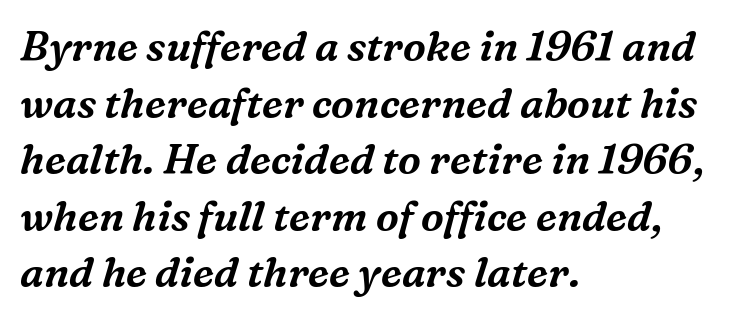
Notice how the stems are inclined rather than vertical — that's the hallmark of italics. A normal amount of white space separates one row of letters from the next. Typeset ragged right — the left edge is the straight one. The rendering uses natural spacing where letterforms have individual widths. Glance below the letters and you will spot only blank space.
